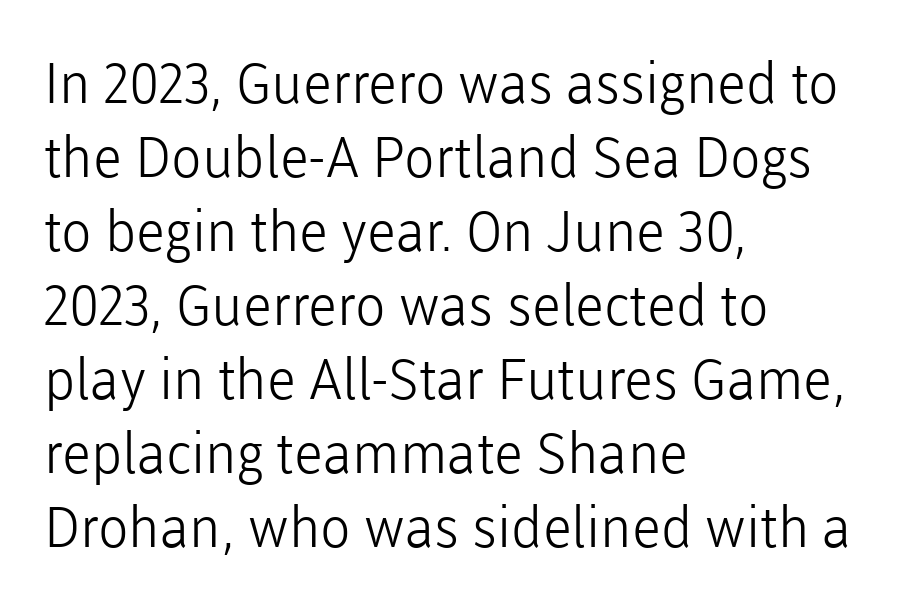
Q: Is the text bold? A: No.
Q: Is the text italic (slanted)? A: No, it is upright.
Q: Is the typeface a serif or a sans-serif typeface? A: Sans-serif.
Q: Is the text underlined? A: No.
Q: How is the paragraph aligned? A: Left-aligned.
Q: Is the spacing between letters normal or unusually wide? A: Normal.
Q: Is the spacing between lines tight, normal or loose? A: Normal.
Q: Width (condensed, normal, or wide)? A: Normal.
Q: Stroke contrast? A: Low.
Q: x-height? A: Medium.
Q: Monospaced? A: No.
